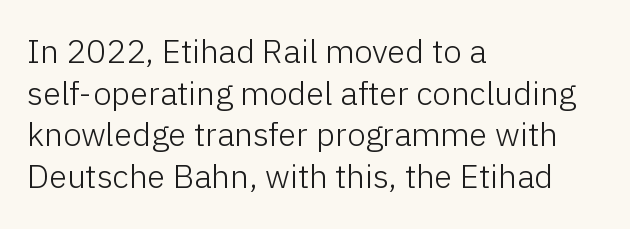
Q: Is the text bold? A: No.
Q: Is the text italic (slanted)? A: No, it is upright.
Q: Is the typeface a serif or a sans-serif typeface? A: Sans-serif.
Q: Is the text underlined? A: No.
Q: How is the paragraph aligned? A: Left-aligned.
Q: Is the spacing between letters normal or unusually wide? A: Normal.
Q: Is the spacing between lines tight, normal or loose? A: Normal.
Q: Width (condensed, normal, or wide)? A: Normal.
Q: Stroke contrast? A: Low.
Q: x-height? A: Medium.
Q: Monospaced? A: No.
